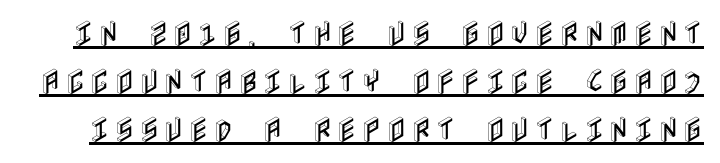
Q: Is the text italic (slanted)? A: No, it is upright.
Q: Is the text underlined? A: Yes.
Q: Width (condensed, normal, or wide)? A: Condensed.
Q: x-height? A: Large.
